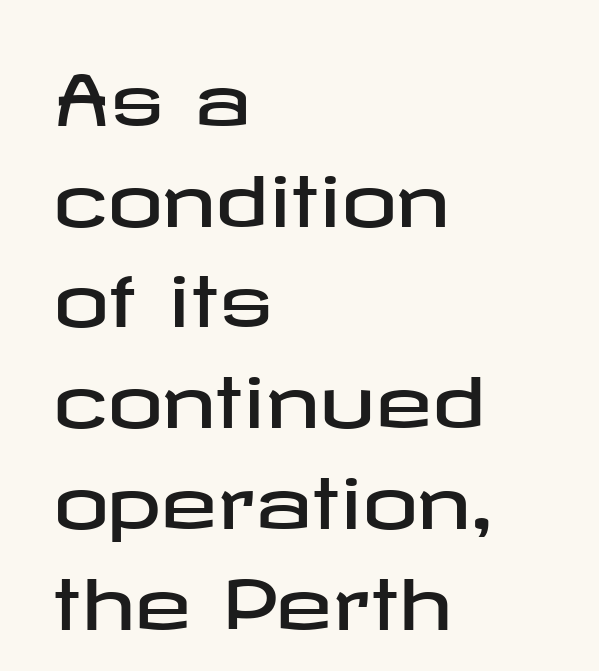
Q: Is the text italic (slanted)? A: No, it is upright.
Q: Is the typeface a serif or a sans-serif typeface? A: Sans-serif.
Q: Is the text underlined? A: No.
Q: How is the paragraph aligned? A: Left-aligned.
Q: Is the spacing between letters normal or unusually wide? A: Normal.
Q: Is the spacing between lines tight, normal or loose? A: Normal.
Q: Width (condensed, normal, or wide)? A: Wide.
Q: Stroke contrast? A: Low.
Q: x-height? A: Medium.
